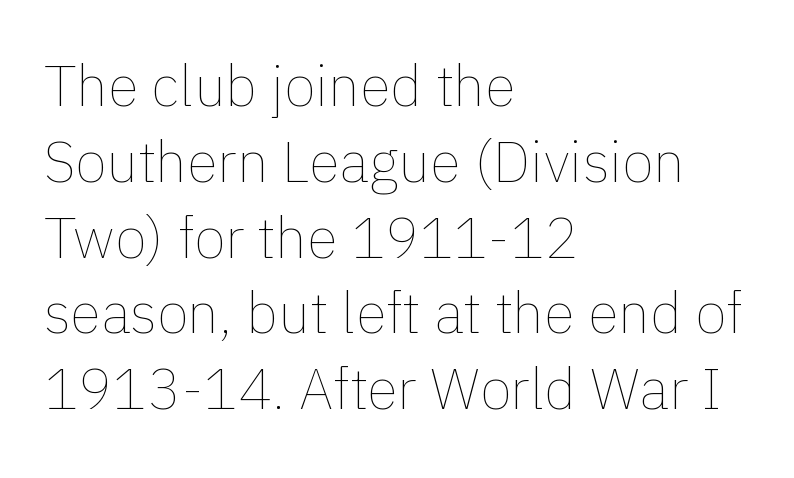
Q: Is the text bold? A: No.
Q: Is the text italic (slanted)? A: No, it is upright.
Q: Is the text underlined? A: No.
Q: How is the paragraph aligned? A: Left-aligned.
Q: Is the spacing between letters normal or unusually wide? A: Normal.
Q: Is the spacing between lines tight, normal or loose? A: Normal.
Q: Width (condensed, normal, or wide)? A: Normal.
Q: Stroke contrast? A: Low.
Q: x-height? A: Medium.
Q: Monospaced? A: No.
